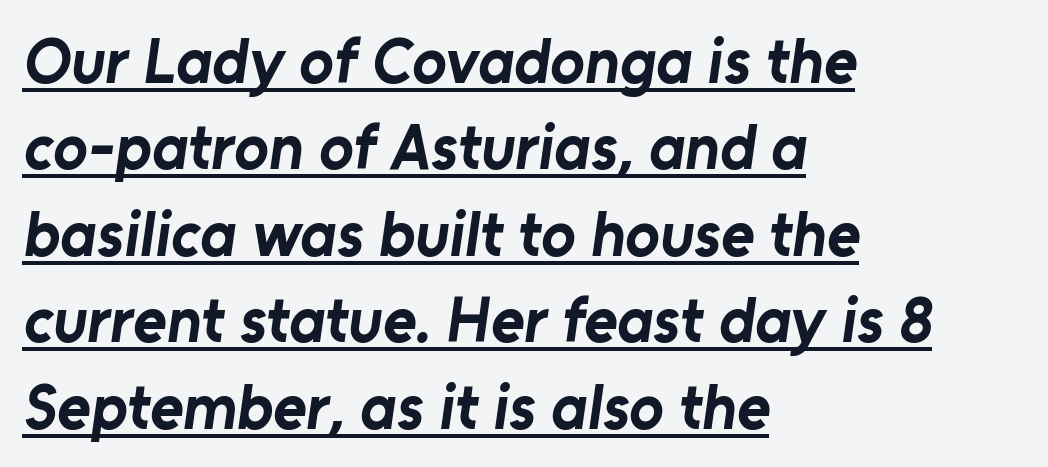
Layout note: lines flush left. Observe the ordinary spacing: letters are neighbours, not strangers. The vertical gap from one line to the next is medium. The typesetting leans heavy: a genuine bold. Underlined type.
